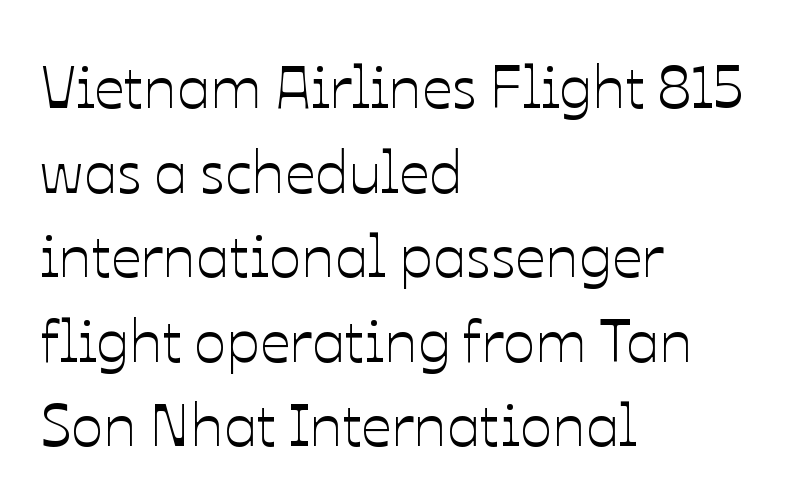
Q: Is the text italic (slanted)? A: No, it is upright.
Q: Is the text underlined? A: No.
Q: How is the paragraph aligned? A: Left-aligned.
Q: Is the spacing between letters normal or unusually wide? A: Normal.
Q: Is the spacing between lines tight, normal or loose? A: Normal.
Q: Width (condensed, normal, or wide)? A: Normal.
Q: Stroke contrast? A: Low.
Q: x-height? A: Medium.
Q: Monospaced? A: No.
